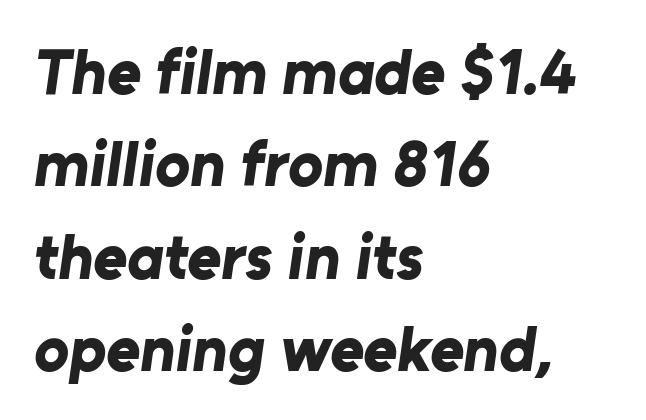
{"serif": "no", "bold": "yes", "weight": "bold", "width": "normal", "stroke_contrast": "low", "x_height": "medium", "monospaced": "no", "underline": "no", "align": "left", "line_spacing": "normal", "line_spacing_ratio": 1.42, "letter_spacing": "normal", "letter_spacing_em": 0.0, "glyph_px": 65}
